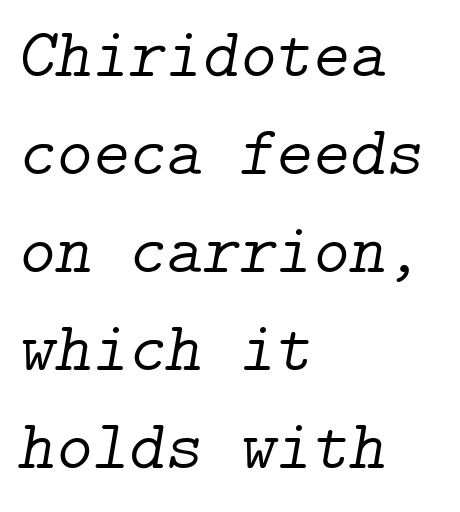
Q: Is the text bold? A: No.
Q: Is the text italic (slanted)? A: Yes, it leans right by about 9 degrees.
Q: Is the typeface a serif or a sans-serif typeface? A: Serif.
Q: Is the text underlined? A: No.
Q: How is the paragraph aligned? A: Left-aligned.
Q: Is the spacing between letters normal or unusually wide? A: Normal.
Q: Is the spacing between lines tight, normal or loose? A: Normal.
Q: Width (condensed, normal, or wide)? A: Normal.
Q: Stroke contrast? A: Low.
Q: x-height? A: Medium.
